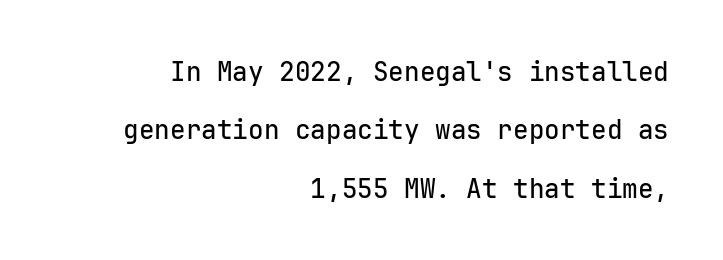
Q: Is the text italic (slanted)? A: No, it is upright.
Q: Is the text underlined? A: No.
Q: How is the paragraph aligned? A: Right-aligned.
Q: Is the spacing between letters normal or unusually wide? A: Normal.
Q: Is the spacing between lines tight, normal or loose? A: Loose.
